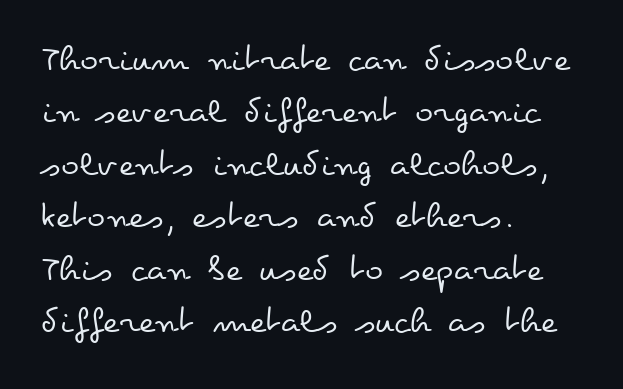
Q: Is the text bold? A: No.
Q: Is the text italic (slanted)? A: No, it is upright.
Q: Is the text underlined? A: No.
Q: How is the paragraph aligned? A: Left-aligned.
Q: Is the spacing between letters normal or unusually wide? A: Normal.
Q: Is the spacing between lines tight, normal or loose? A: Normal.
Q: Width (condensed, normal, or wide)? A: Wide.
Q: Stroke contrast? A: Low.
Q: x-height? A: Small.
Q: Monospaced? A: No.
